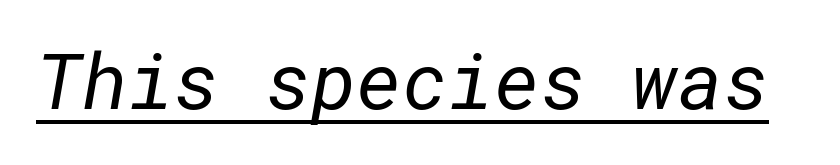
Q: Is the text bold? A: No.
Q: Is the typeface a serif or a sans-serif typeface? A: Sans-serif.
Q: Is the text underlined? A: Yes.
Q: Is the spacing between letters normal or unusually wide? A: Normal.
Q: Width (condensed, normal, or wide)? A: Normal.
Q: Stroke contrast? A: Low.
Q: x-height? A: Medium.
